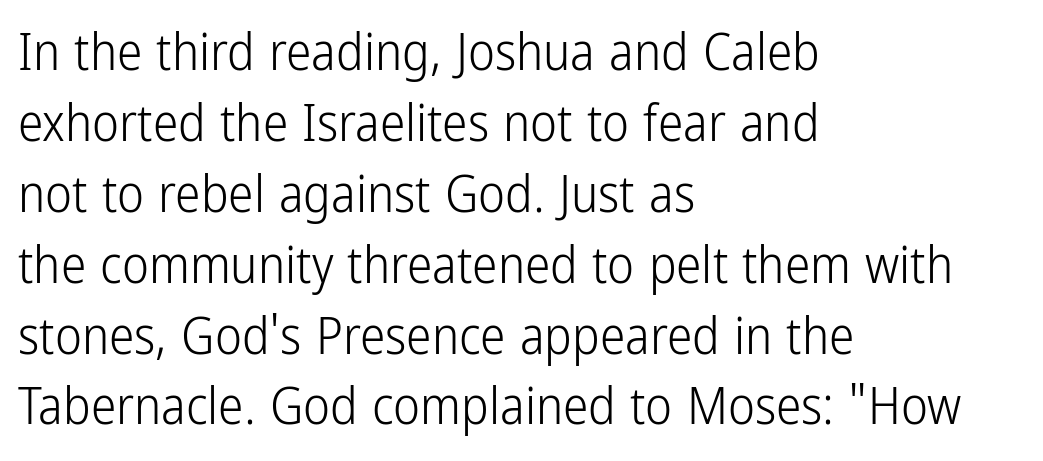
Q: Is the text bold? A: No.
Q: Is the text italic (slanted)? A: No, it is upright.
Q: Is the typeface a serif or a sans-serif typeface? A: Sans-serif.
Q: Is the text underlined? A: No.
Q: How is the paragraph aligned? A: Left-aligned.
Q: Is the spacing between letters normal or unusually wide? A: Normal.
Q: Is the spacing between lines tight, normal or loose? A: Normal.
Q: Width (condensed, normal, or wide)? A: Condensed.
Q: Stroke contrast? A: Low.
Q: x-height? A: Medium.
Q: Monospaced? A: No.
